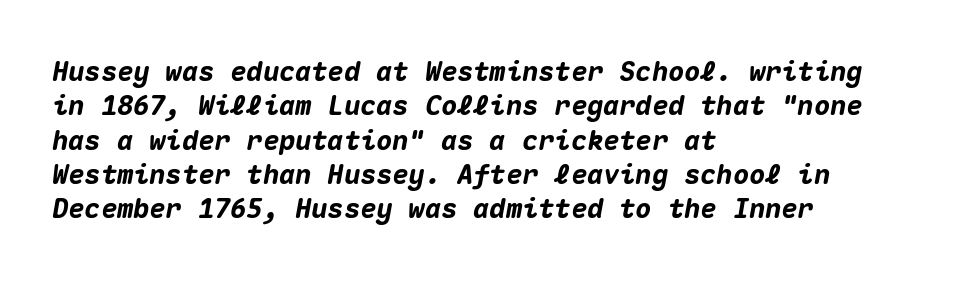
The strokes are fattened all the way to bold. Nobody drew a line under any word here. The typesetter chose a ragged-right arrangement here. Is there much room between lines? A standard amount, neither cramped nor airy.
